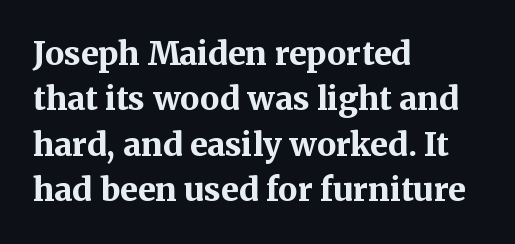
The image shows 32 px bold serif type, upright; set left-aligned, normal line spacing (1.42x), normal letter spacing, not underlined; medium stroke contrast and a medium x-height.
